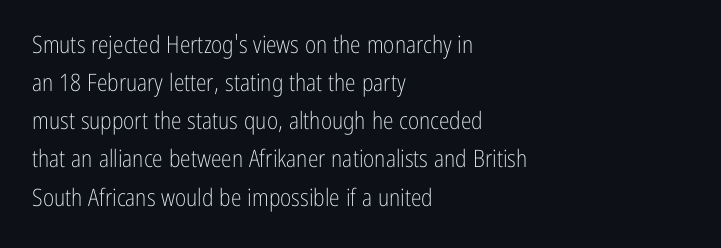
Q: Is the text bold? A: No.
Q: Is the text italic (slanted)? A: No, it is upright.
Q: Is the text underlined? A: No.
Q: How is the paragraph aligned? A: Left-aligned.
Q: Is the spacing between letters normal or unusually wide? A: Normal.
Q: Is the spacing between lines tight, normal or loose? A: Normal.
